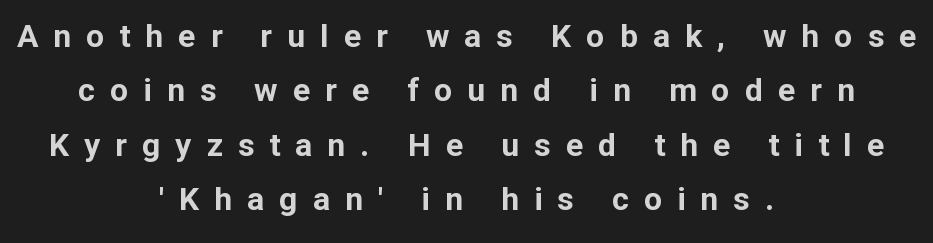
{"serif": "no", "italic": "no", "bold": "yes", "weight": "bold", "width": "normal", "stroke_contrast": "low", "x_height": "medium", "monospaced": "no", "underline": "no", "align": "center", "line_spacing": "normal", "line_spacing_ratio": 1.7, "letter_spacing": "wide", "letter_spacing_em": 0.47, "glyph_px": 32}
